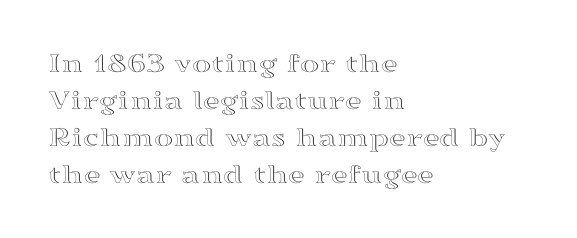
Whoever set this chose a conventional vertical rhythm. Here the glyphs are tracked normally, forming tight word shapes. The lines in this sample share a left origin and differ only in where they stop. The axis of the letterforms is exactly vertical. Do the characters align in a grid? No, the font is proportional.
